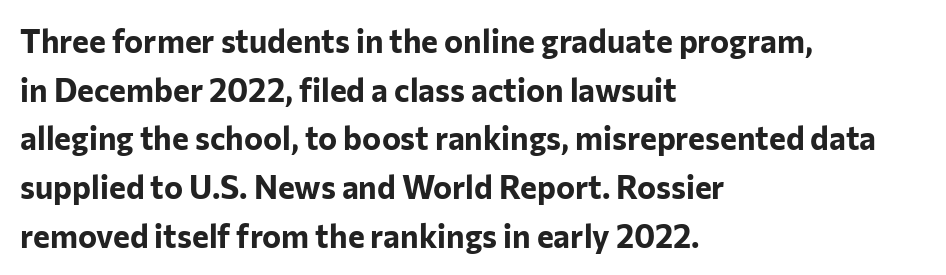
Tracking here is standard; glyphs follow each other at the usual distance. The setting favours the left margin, as ordinary paragraphs usually do. Unmarked baselines from the first word to the last. Posture: vertical. In terms of letterform style, serifs are entirely absent. Think of a printed novel: that variable character pitch is what you see here.
